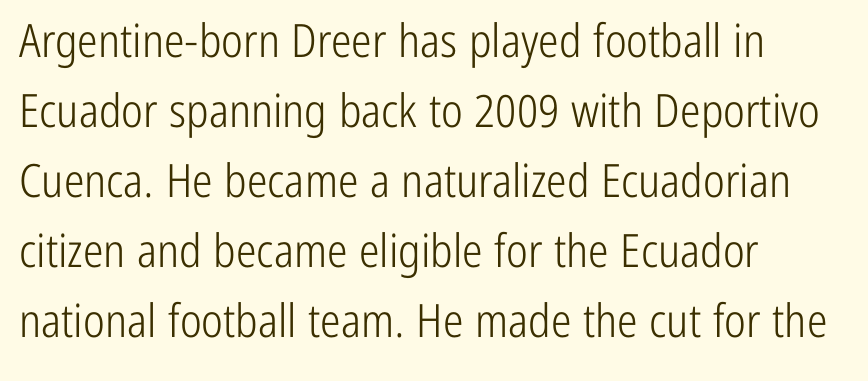
Interline gaps are of average width in this sample. Do the characters align in a grid? No, the font is proportional. Letter spacing: default. I'd call this a sans setting — the letters go barefoot. It's the straight-up-and-down kind of type. The strokes carry an ordinary text weight at most.
